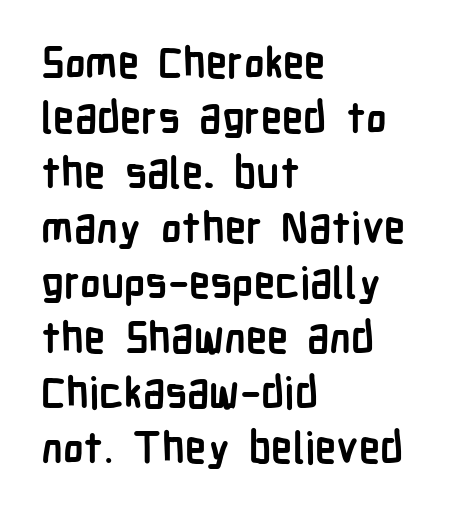
Letter spacing: default. The setting favours the left margin, as ordinary paragraphs usually do. Unmarked baselines from the first word to the last. The letters advance in unequal steps, a hallmark of proportional type. The rendering shows plain stroke endings on the letterforms — a sans-serif design. Every character sits straight up, as roman type does.
